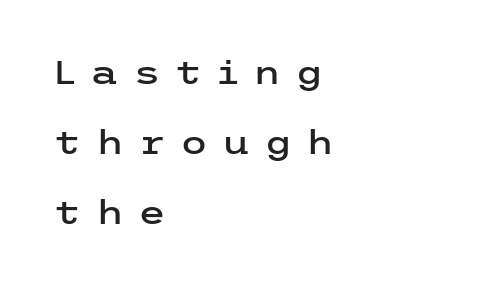
No word sits above an underline. The glyphs in this specimen are sans serif. The text block is weighted toward the left margin, trailing off unevenly rightward. The face used here is rendered with a markedly widened letterfit. Characters remain perfectly vertical along every line.
